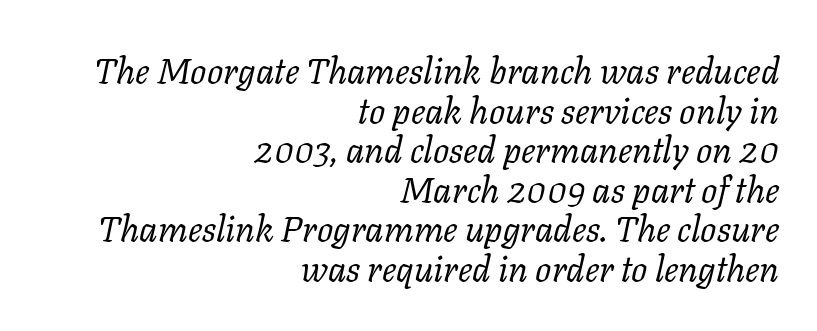
The image shows 36 px regular-weight serif type, italic (leaning right); set right-aligned, tight line spacing (1.1x), normal letter spacing, not underlined; low stroke contrast and a medium x-height.
